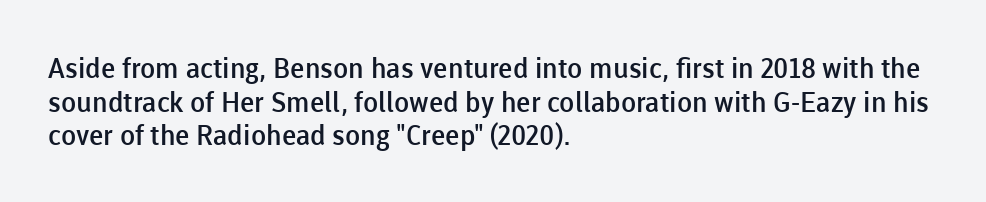
Q: Is the text bold? A: Semi-bold.
Q: Is the text italic (slanted)? A: No, it is upright.
Q: Is the typeface a serif or a sans-serif typeface? A: Sans-serif.
Q: Is the text underlined? A: No.
Q: How is the paragraph aligned? A: Left-aligned.
Q: Is the spacing between letters normal or unusually wide? A: Normal.
Q: Width (condensed, normal, or wide)? A: Normal.
Q: Stroke contrast? A: Low.
Q: x-height? A: Medium.
Q: Monospaced? A: No.
